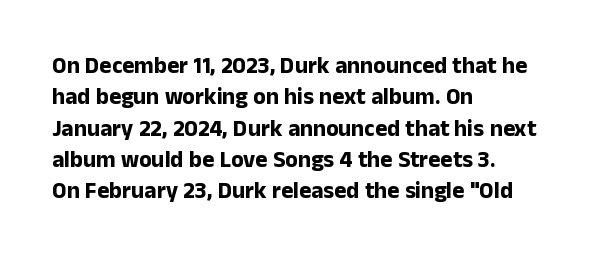
The image shows 23 px bold type, upright; set left-aligned, normal line spacing (1.36x), normal letter spacing, not underlined.
